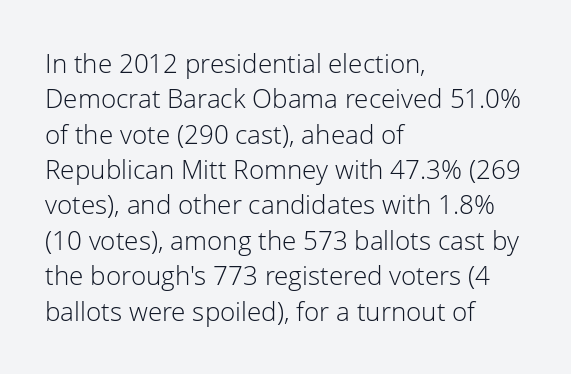
Vertically, the passage feels balanced, rows spaced as you'd expect. No italicization has been applied; the sample stays upright. A bare baseline throughout the passage. Think standard paragraph weight, or any step lighter than that.
